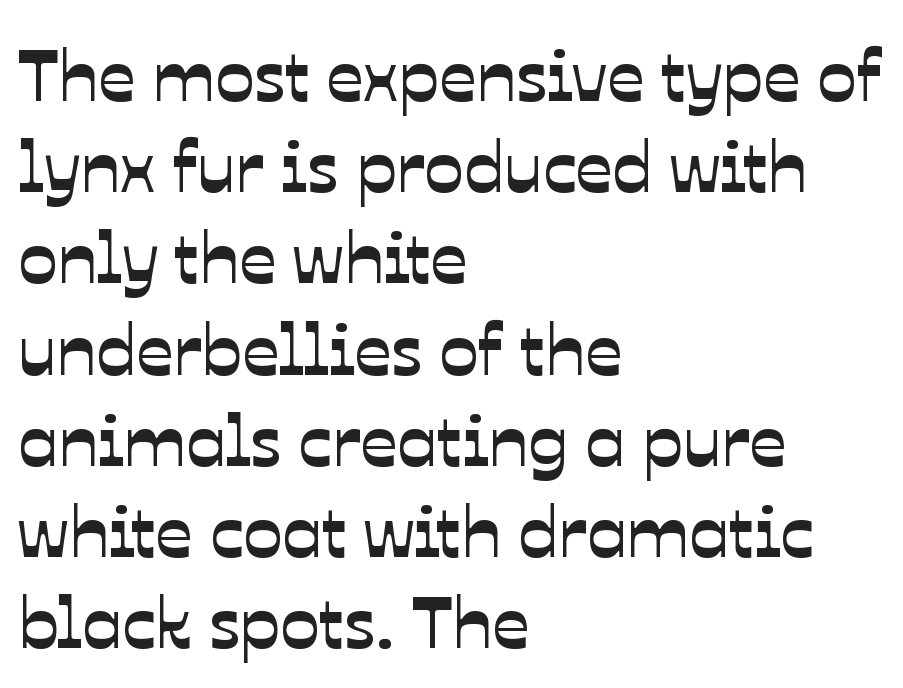
The image shows 73 px sans-serif type; set left-aligned, normal line spacing (1.25x), normal letter spacing, not underlined; low stroke contrast and a medium x-height.
